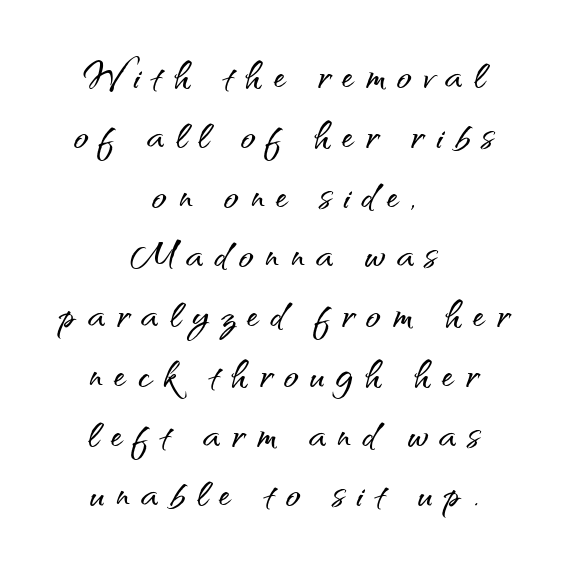
Q: Is the text italic (slanted)? A: Yes.
Q: Is the typeface a serif or a sans-serif typeface? A: Sans-serif.
Q: Is the text underlined? A: No.
Q: How is the paragraph aligned? A: Centered.
Q: Is the spacing between letters normal or unusually wide? A: Unusually wide.
Q: Width (condensed, normal, or wide)? A: Normal.
Q: Stroke contrast? A: Medium.
Q: x-height? A: Small.
Q: Monospaced? A: No.
